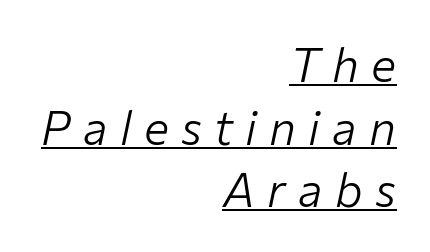
Characters are canted at an angle relative to the baseline's perpendicular. Unbolded letterforms with no extra heft. This rendering features underlined lettering. Reading down the column, the eye jumps a familiar distance to each next line. In terms of letterspacing, this is a distinctly airy, spread setting.
